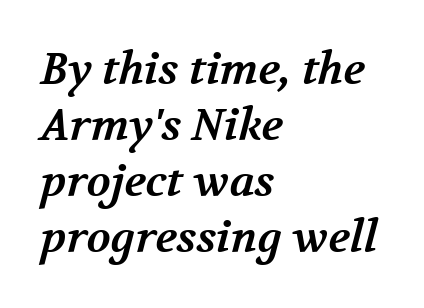
{"serif": "yes", "bold": "yes", "weight": "bold", "width": "normal", "stroke_contrast": "medium", "x_height": "medium", "monospaced": "no", "underline": "no", "align": "left", "line_spacing": "normal", "line_spacing_ratio": 1.27, "letter_spacing": "normal", "letter_spacing_em": 0.0, "glyph_px": 44}
